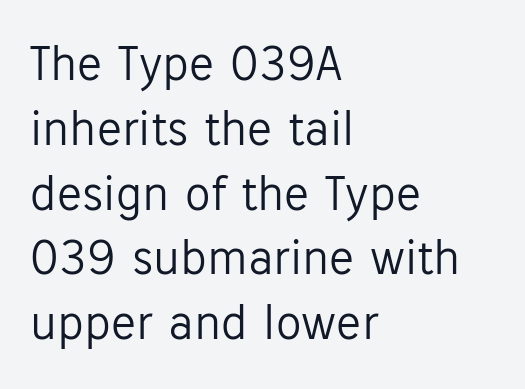
{"serif": "no", "italic": "no", "bold": "no", "weight": "light", "width": "normal", "stroke_contrast": "low", "x_height": "medium", "monospaced": "no", "underline": "no", "align": "left", "line_spacing": "normal", "line_spacing_ratio": 1.27, "letter_spacing": "normal", "letter_spacing_em": 0.0, "glyph_px": 51}
